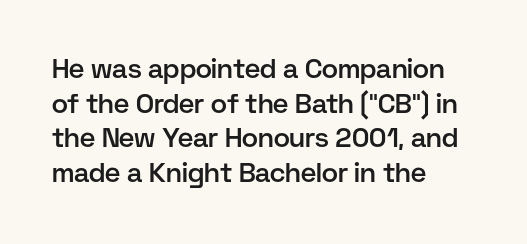
The image shows 27 px text type, upright; set left-aligned, normal line spacing (1.28x), normal letter spacing, not underlined.
